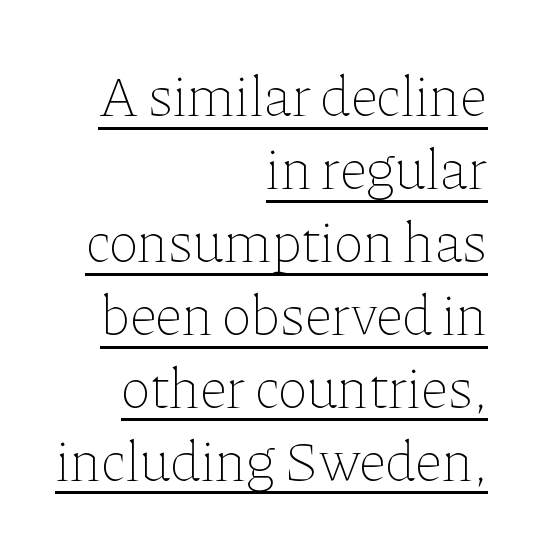
Casual observation: everything's shoved over to the right. In terms of leading, this rendering sits right in the middle. Counters stay open thanks to moderate or lighter strokes. The face used here is proportionally spaced, like ordinary book or web type. Compared with typical body copy, the letter spacing here is the same.
